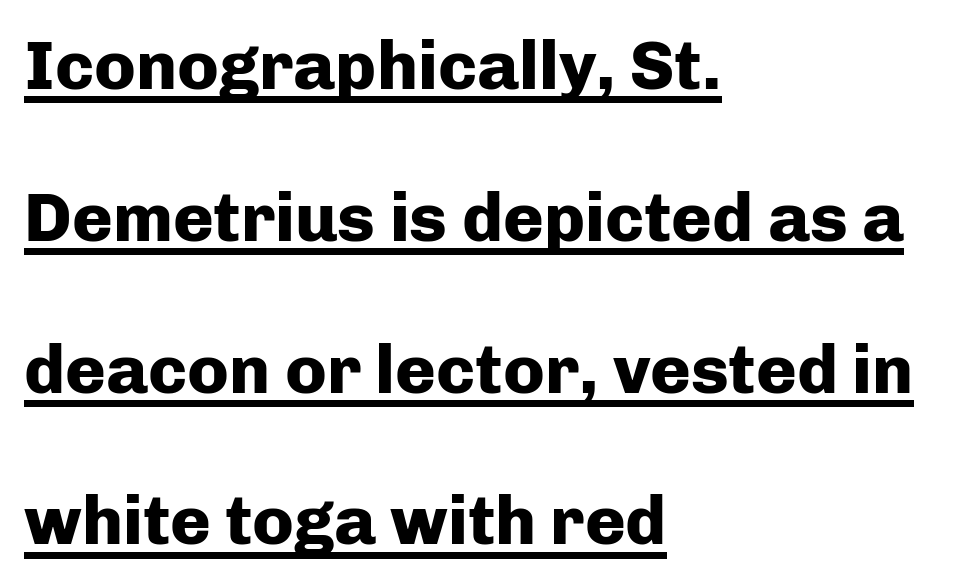
The image shows 69 px heavy sans-serif type, upright; set left-aligned, loose line spacing (2.2x), normal letter spacing, underlined; low stroke contrast and a medium x-height.
